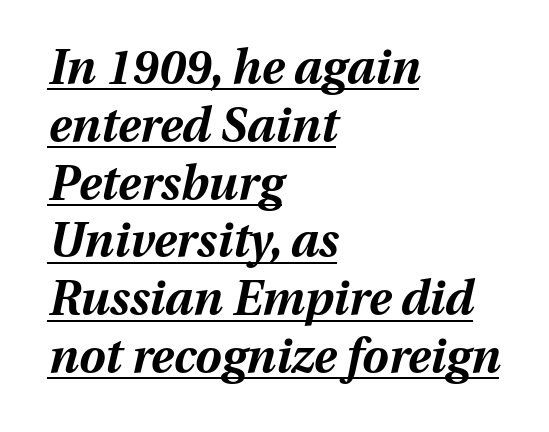
Q: Is the text bold? A: Yes.
Q: Is the text italic (slanted)? A: Yes, it leans right by about 13 degrees.
Q: Is the text underlined? A: Yes.
Q: How is the paragraph aligned? A: Left-aligned.
Q: Is the spacing between letters normal or unusually wide? A: Normal.
Q: Width (condensed, normal, or wide)? A: Normal.
Q: Stroke contrast? A: Medium.
Q: x-height? A: Medium.
Q: Monospaced? A: No.
